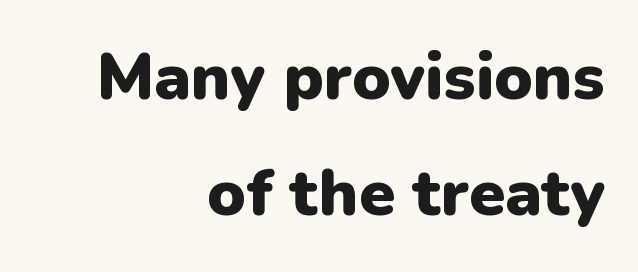
{"serif": "no", "italic": "no", "bold": "yes", "weight": "heavy", "width": "normal", "stroke_contrast": "low", "x_height": "medium", "monospaced": "no", "underline": "no", "align": "right", "line_spacing_ratio": 1.79, "letter_spacing": "normal", "letter_spacing_em": 0.0, "glyph_px": 65}
